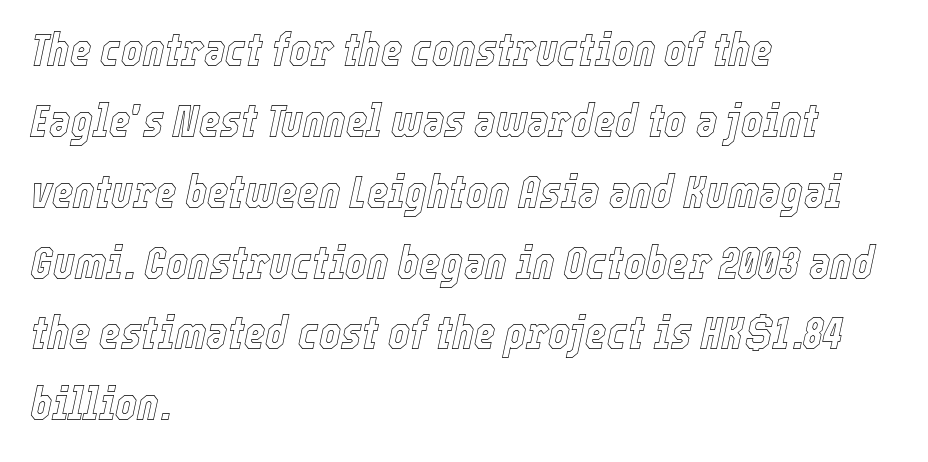
Visually the block forms a straight wall on the left and a jagged coastline on the right. Beneath every word, the page is bare. Each new line begins a customary step beneath the previous one. Tracking here is standard; glyphs follow each other at the usual distance. Each letter keeps its own natural width here, so spacing adapts to shape.
